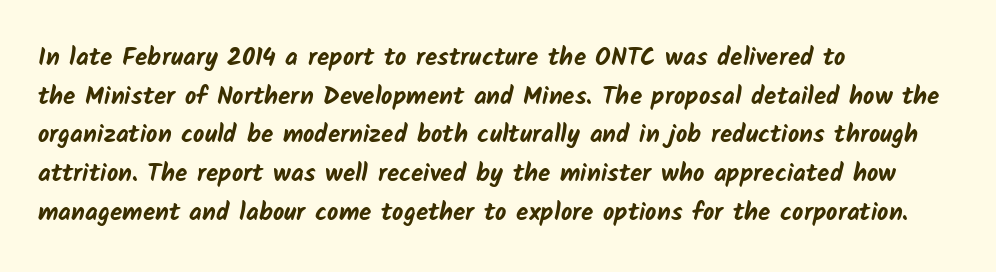
The image shows 25 px bold type; set left-aligned, normal line spacing (1.55x), normal letter spacing, not underlined.
